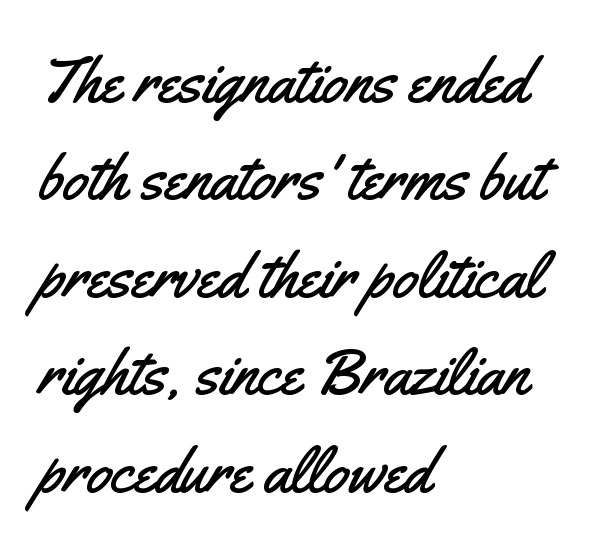
The image shows 65 px condensed sans-serif type; set left-aligned, normal line spacing (1.5x), normal letter spacing, not underlined; medium stroke contrast and a small x-height.
